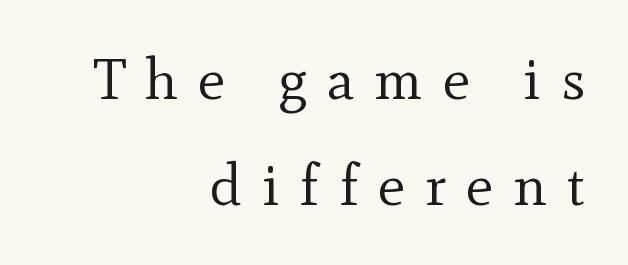
Q: Is the text bold? A: No.
Q: Is the text italic (slanted)? A: No, it is upright.
Q: Is the typeface a serif or a sans-serif typeface? A: Serif.
Q: Is the text underlined? A: No.
Q: How is the paragraph aligned? A: Right-aligned.
Q: Is the spacing between letters normal or unusually wide? A: Unusually wide.
Q: Width (condensed, normal, or wide)? A: Normal.
Q: x-height? A: Small.
Q: Monospaced? A: No.
